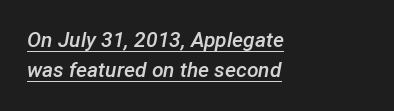
Q: Is the text bold? A: Semi-bold.
Q: Is the text italic (slanted)? A: Yes, it leans right by about 12 degrees.
Q: Is the text underlined? A: Yes.
Q: How is the paragraph aligned? A: Left-aligned.
Q: Is the spacing between letters normal or unusually wide? A: Normal.
Q: Is the spacing between lines tight, normal or loose? A: Normal.
